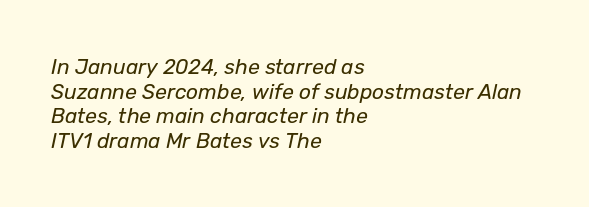
Inter-character spacing is left at the font's built-in metrics. An italicized treatment has been applied to the whole sample. The baseline area is clear. Nothing heavy about these letters — not bold at all. Every row of glyphs begins at an identical x-position on the left.
